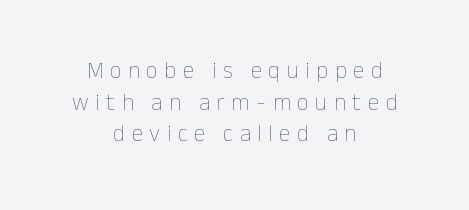
The image shows 23 px text type, upright; set centered, normal line spacing (1.38x), unusually wide letter spacing (+0.29 em), not underlined.
